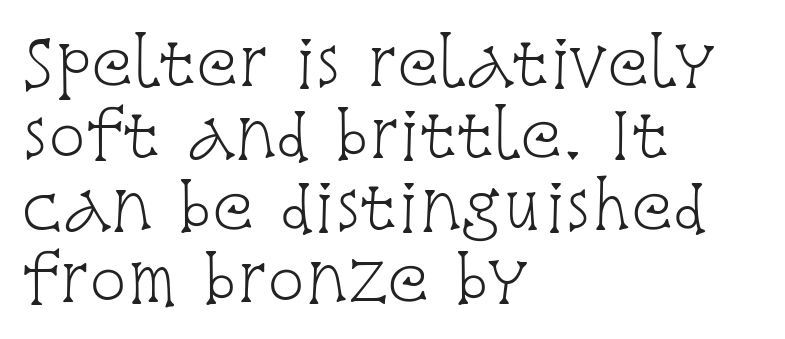
The image shows 62 px light, condensed serif type, upright; set left-aligned, line spacing 1.16x, normal letter spacing, not underlined; low stroke contrast and a large x-height.
